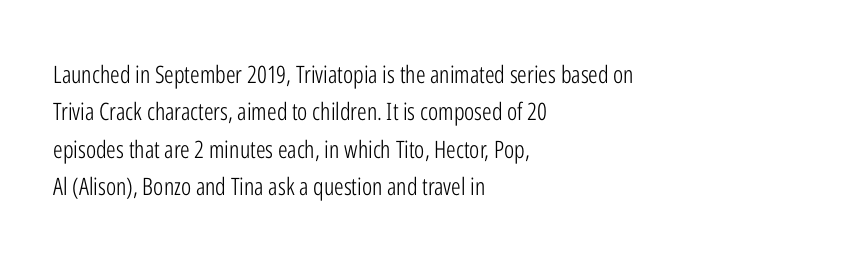
The image shows 24 px text type, upright; set left-aligned, normal line spacing (1.56x), normal letter spacing, not underlined.
